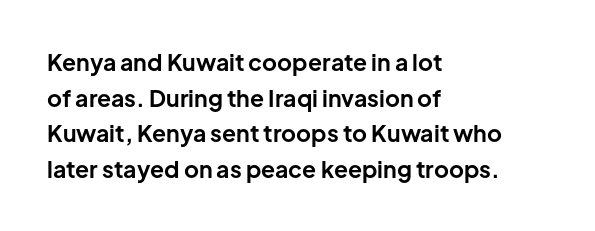
The image shows 23 px bold type, upright; set left-aligned, normal line spacing (1.55x), normal letter spacing, not underlined.
